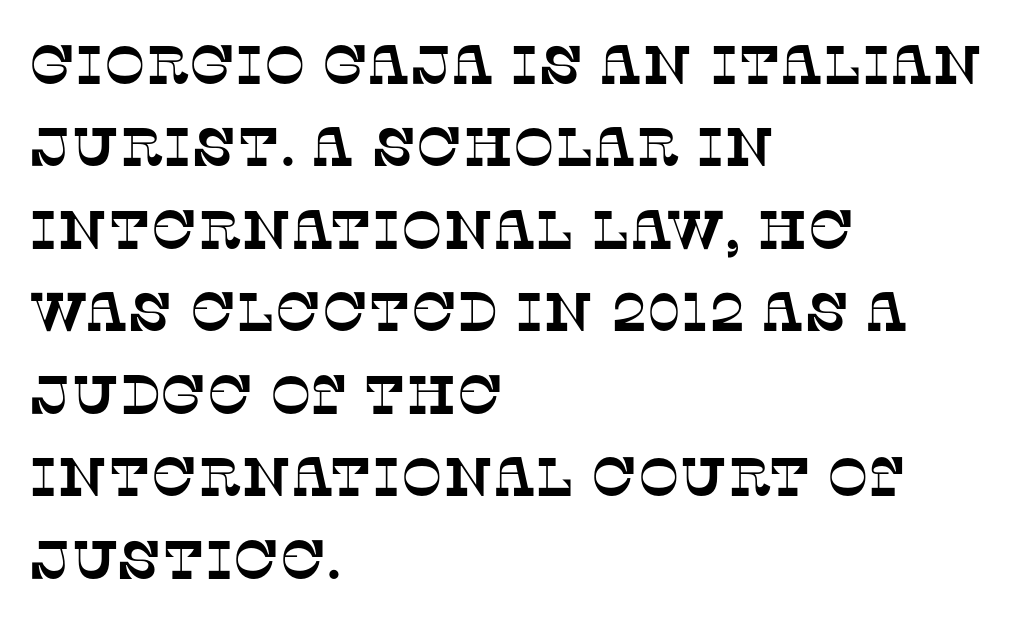
Q: Is the typeface a serif or a sans-serif typeface? A: Serif.
Q: Is the text underlined? A: No.
Q: How is the paragraph aligned? A: Left-aligned.
Q: Is the spacing between letters normal or unusually wide? A: Normal.
Q: Is the spacing between lines tight, normal or loose? A: Normal.
Q: Width (condensed, normal, or wide)? A: Normal.
Q: Stroke contrast? A: Low.
Q: x-height? A: Large.
Q: Monospaced? A: No.
